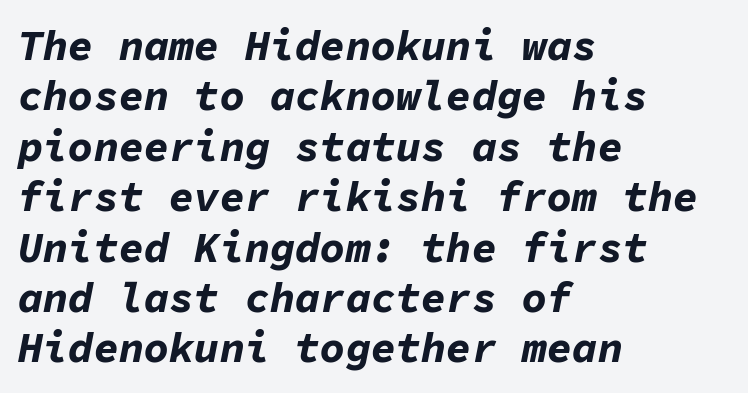
{"italic": "yes", "lean": "right", "slant_degrees": 11, "bold": "yes", "weight": "bold", "width": "normal", "stroke_contrast": "low", "x_height": "medium", "monospaced": "yes", "underline": "no", "align": "left", "line_spacing_ratio": 1.2, "letter_spacing": "normal", "letter_spacing_em": 0.0, "glyph_px": 42}
